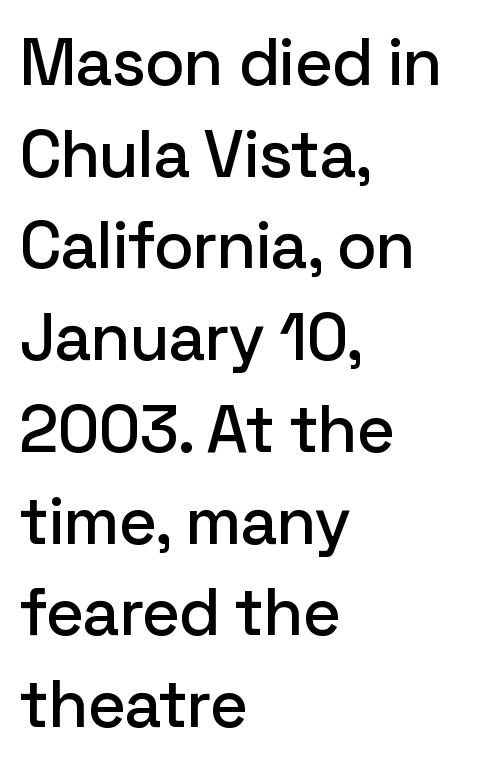
Looks like regular typesetting: each glyph gets only the width it needs. It's the straight-up-and-down kind of type. Are there feet on the stems? There aren't — it's a sans. The line-height multiplier appears to be the usual default. These lines keep a tight, regular rhythm from letter to letter. The passage shown is not underscored anywhere.
